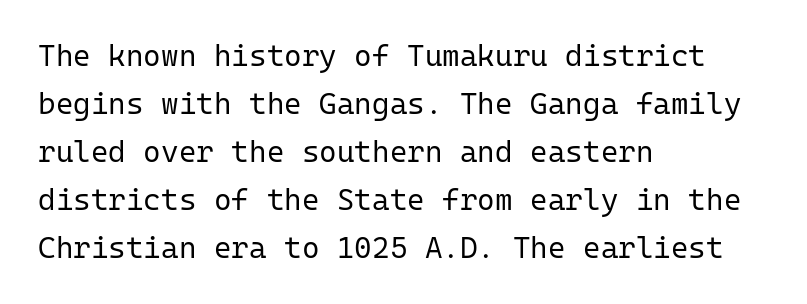
Characters follow at the spacing the type designer built in. The rows are spaced the way most documents space them. Ink coverage per letter is moderate at most. The passage shown is typed in a monospace face where columns stay perfectly aligned. If you drew a line through each stem, it would be perfectly vertical.
